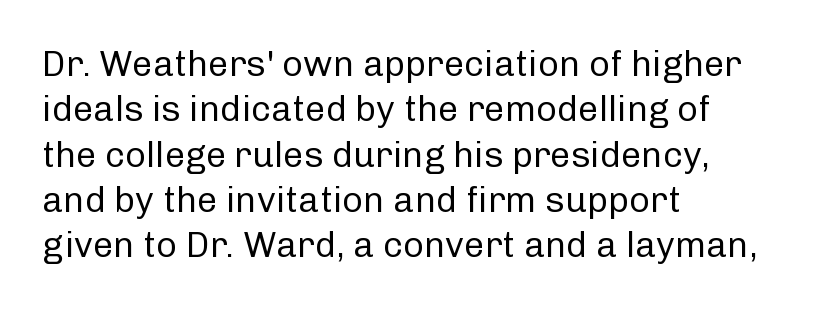
Does the type have serifs? No, each stem ends abruptly. Characters remain perfectly vertical along every line. Words appear dense and cohesive because spacing is normal. Think of a printed novel: that variable character pitch is what you see here. Leading: standard. Words float on clear page, feet unadorned.
